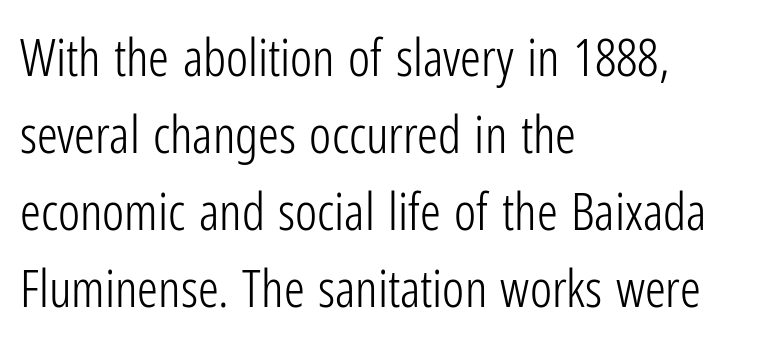
{"serif": "no", "italic": "no", "bold": "no", "weight": "light", "width": "condensed", "stroke_contrast": "low", "x_height": "medium", "monospaced": "no", "underline": "no", "align": "left", "line_spacing": "normal", "line_spacing_ratio": 1.48, "letter_spacing": "normal", "letter_spacing_em": 0.0, "glyph_px": 52}
